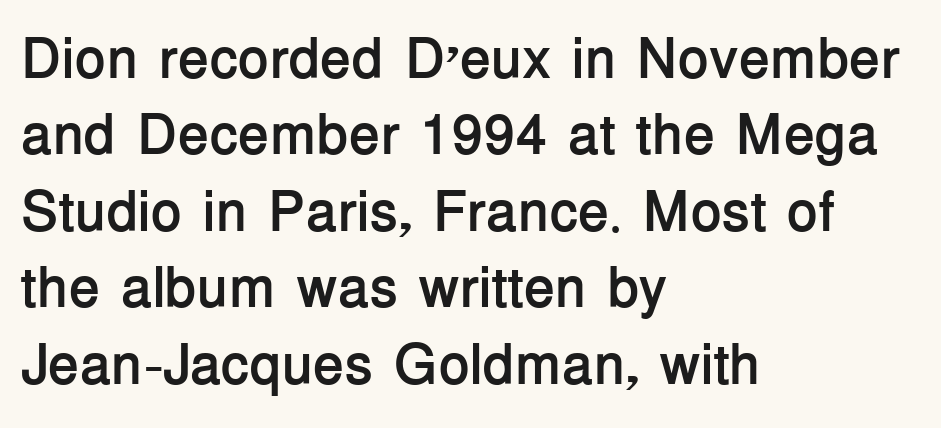
Between one letter and the next there's only the usual sliver of space. Serifs: no, the terminals of the letterforms are clean. Any mark beneath the type? The region is blank. Pretty heavy lettering here — definitely bold. Notice how descenders clear the ascenders below comfortably — that's standard leading.
